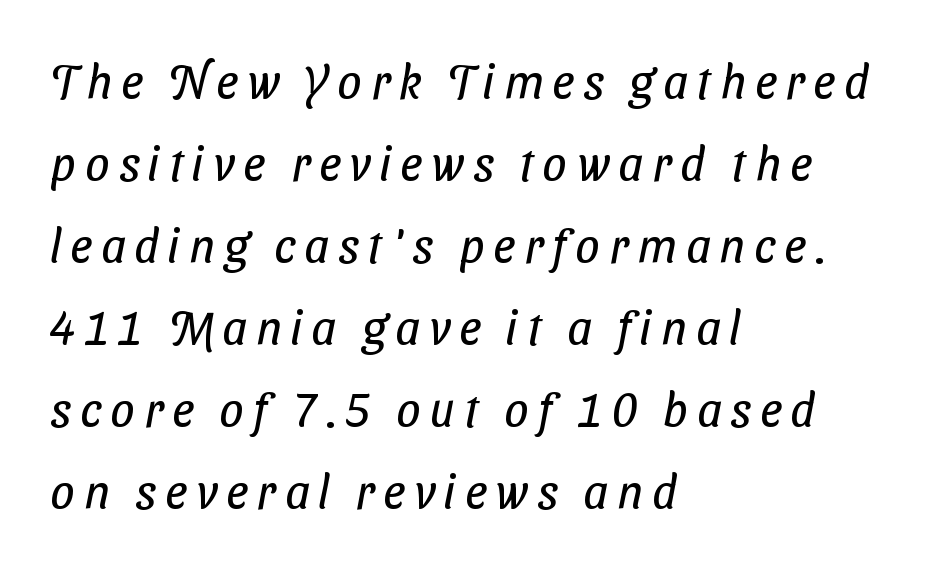
The image shows 48 px regular-weight, condensed sans-serif type; set left-aligned, line spacing 1.71x, not underlined; low stroke contrast and a medium x-height.
